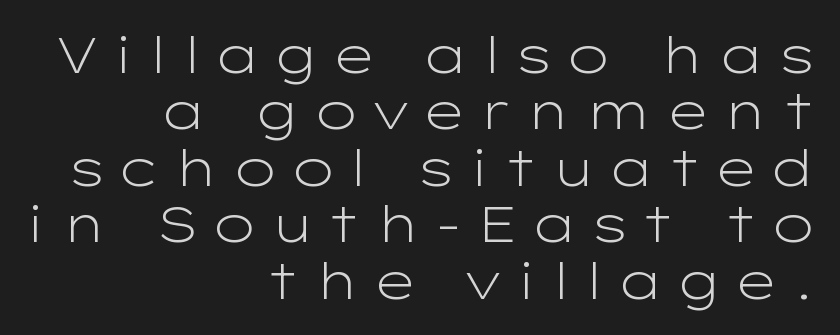
The gap between lines stays unmarked. A sans-serif font was chosen for this passage. Does the lettering tilt? It doesn't — this is upright. The passage shown has open, widely tracked lettering throughout. Quick note: interline space is minimal. The setting favours the right margin, as signatures and pull-quotes sometimes do.
